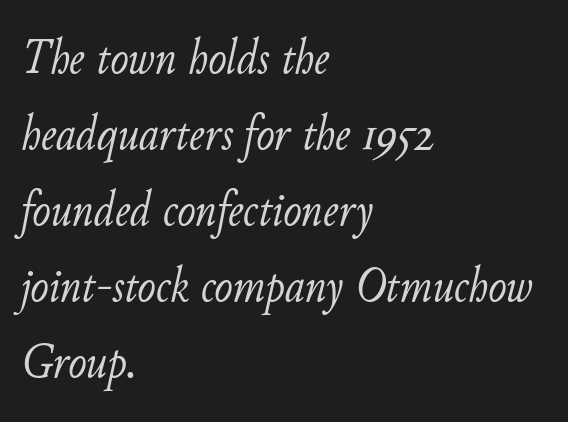
Stem width sits at or under what a default text font uses. Yep, that's italic — everything's leaning. Layout note: lines flush left. The space directly below the letters is spotless. The vertical gap from one line to the next is medium.
